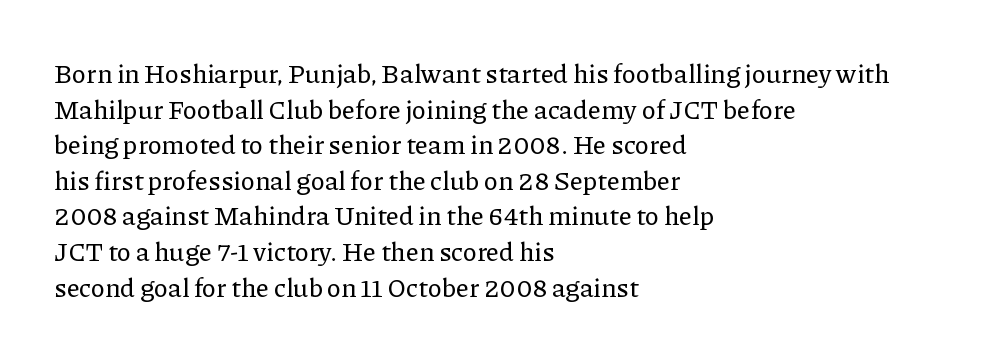
The image shows 26 px text type, upright; set left-aligned, normal line spacing (1.37x), normal letter spacing, not underlined.
